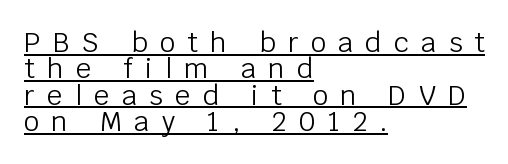
{"italic": "no", "bold": "no", "underline": "yes", "align": "left", "line_spacing": "tight", "line_spacing_ratio": 0.98, "letter_spacing": "wide", "letter_spacing_em": 0.46, "glyph_px": 27}
